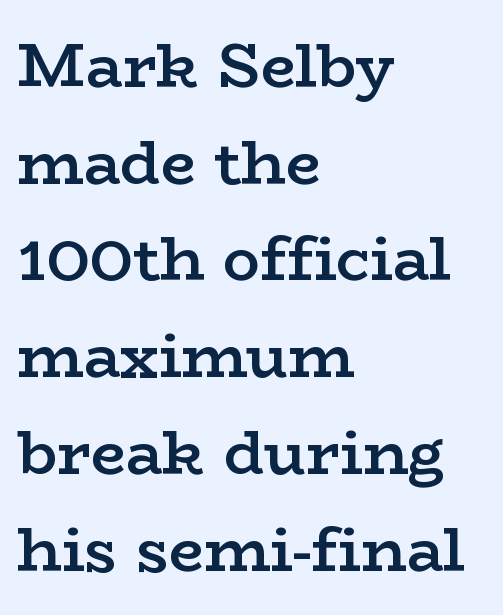
Q: Is the text bold? A: Semi-bold.
Q: Is the text italic (slanted)? A: No, it is upright.
Q: Is the typeface a serif or a sans-serif typeface? A: Serif.
Q: Is the text underlined? A: No.
Q: How is the paragraph aligned? A: Left-aligned.
Q: Is the spacing between letters normal or unusually wide? A: Normal.
Q: Is the spacing between lines tight, normal or loose? A: Normal.
Q: Width (condensed, normal, or wide)? A: Wide.
Q: Stroke contrast? A: Low.
Q: x-height? A: Medium.
Q: Monospaced? A: No.
